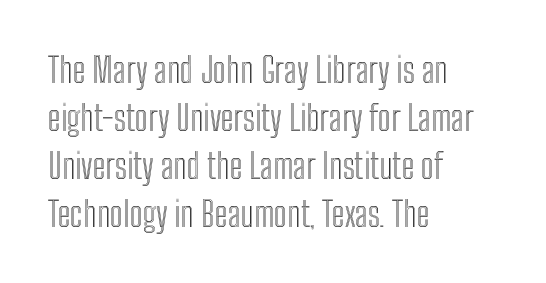
Q: Is the text italic (slanted)? A: No, it is upright.
Q: Is the text underlined? A: No.
Q: How is the paragraph aligned? A: Left-aligned.
Q: Is the spacing between letters normal or unusually wide? A: Normal.
Q: Is the spacing between lines tight, normal or loose? A: Normal.
Q: Width (condensed, normal, or wide)? A: Condensed.
Q: x-height? A: Medium.
Q: Monospaced? A: No.
